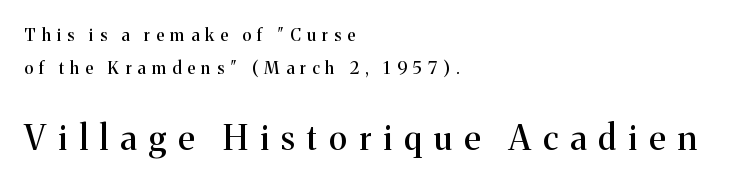
{"serif": "yes", "italic": "no", "width": "normal", "stroke_contrast": "medium", "x_height": "medium", "monospaced": "no", "underline": "no", "align": "left", "line_spacing": "loose", "line_spacing_ratio": 1.92, "letter_spacing": "wide", "letter_spacing_em": 0.36, "larger_block": "second", "size_ratio": 2.0, "glyph_px": 34}
